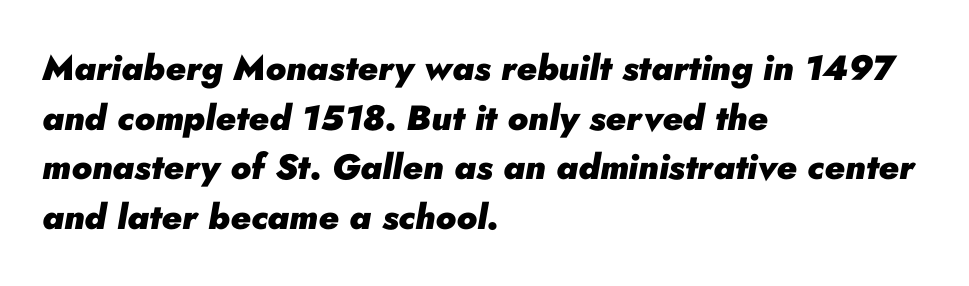
The glyphs have the mass of a bold cut. Normally led — the rows are evenly, conventionally spaced. The setting favours the left margin, as ordinary paragraphs usually do. Characters are canted at an angle relative to the baseline's perpendicular.
